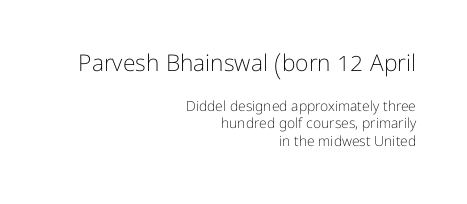
The image shows 23 px text type, upright; set right-aligned, line spacing 1.24x, normal letter spacing, not underlined; the first (top) block is 1.64x larger.
